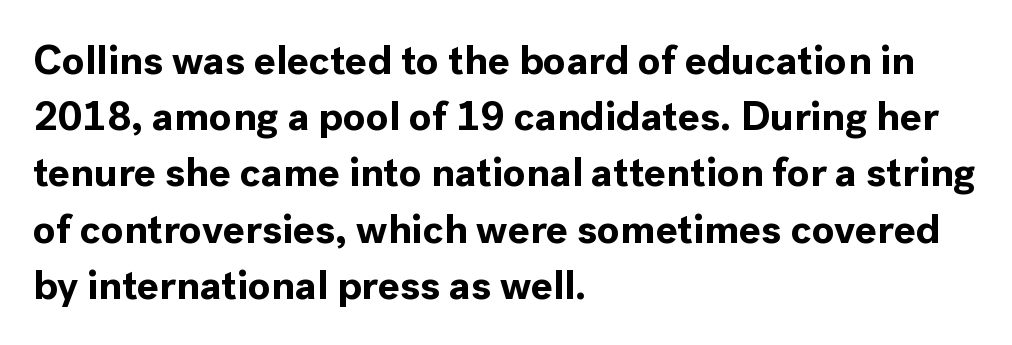
Honestly, the letter spacing is just normal — you wouldn't notice it. If you measured baseline to baseline, you'd find a middling distance. These lines are rendered in a variable-pitch font. One-word summary of the alignment: left.
